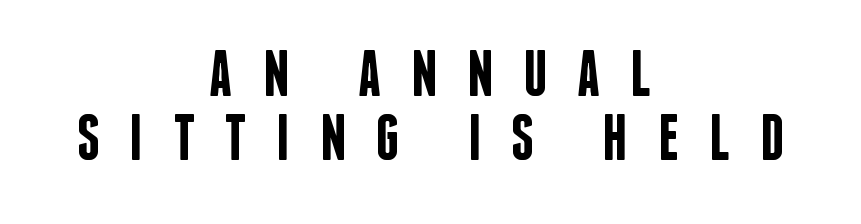
{"serif": "no", "italic": "no", "bold": "semi", "weight": "semibold", "width": "condensed", "stroke_contrast": "low", "x_height": "large", "monospaced": "no", "underline": "no", "align": "center", "line_spacing": "tight", "line_spacing_ratio": 0.98, "letter_spacing": "wide", "letter_spacing_em": 0.46, "glyph_px": 65}
